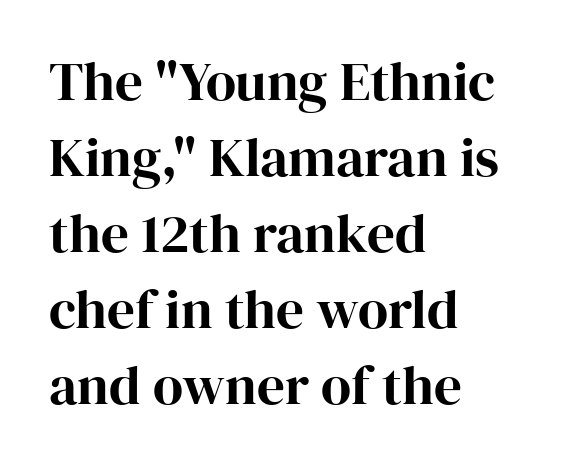
{"serif": "yes", "italic": "no", "width": "normal", "stroke_contrast": "high", "x_height": "medium", "monospaced": "no", "underline": "no", "align": "left", "line_spacing": "normal", "line_spacing_ratio": 1.38, "letter_spacing": "normal", "letter_spacing_em": 0.0, "glyph_px": 55}
